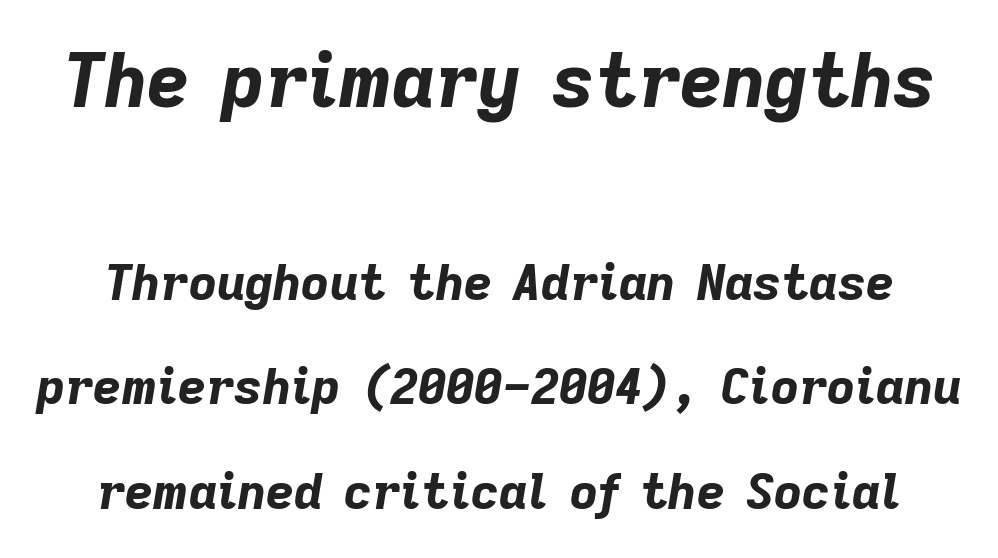
{"italic": "yes", "lean": "right", "slant_degrees": 9, "bold": "yes", "weight": "bold", "width": "normal", "stroke_contrast": "low", "x_height": "medium", "monospaced": "no", "underline": "no", "line_spacing": "loose", "line_spacing_ratio": 2.14, "letter_spacing": "normal", "letter_spacing_em": 0.0, "larger_block": "first", "size_ratio": 1.51, "glyph_px": 74}
